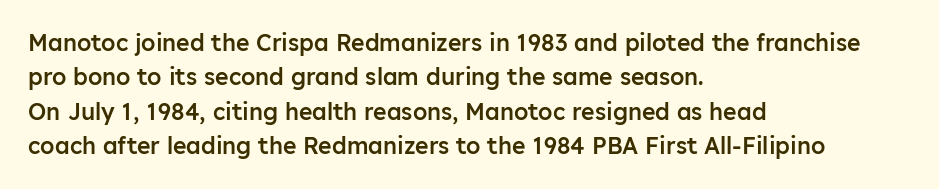
Q: Is the text bold? A: Semi-bold.
Q: Is the text italic (slanted)? A: No, it is upright.
Q: Is the text underlined? A: No.
Q: How is the paragraph aligned? A: Left-aligned.
Q: Is the spacing between letters normal or unusually wide? A: Normal.
Q: Is the spacing between lines tight, normal or loose? A: Normal.
